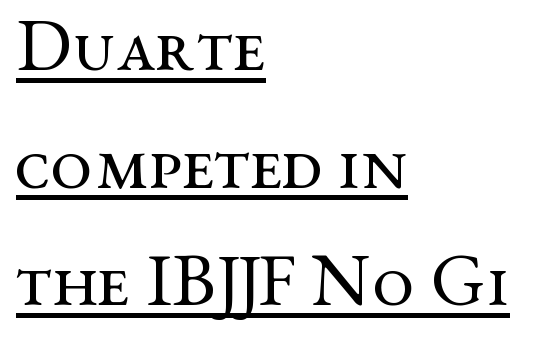
The image shows 75 px regular-weight, wide serif type, upright; set left-aligned, normal line spacing (1.57x), normal letter spacing, underlined; medium stroke contrast and a medium x-height.
